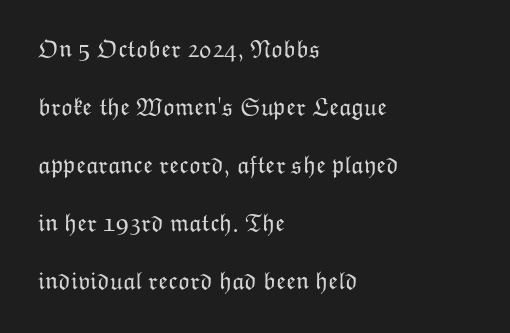
{"italic": "no", "bold": "no", "underline": "no", "align": "left", "line_spacing": "loose", "line_spacing_ratio": 2.32, "letter_spacing": "normal", "letter_spacing_em": 0.0, "glyph_px": 25}
